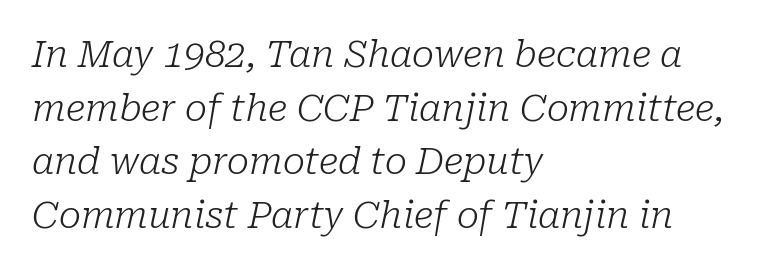
The image shows 37 px light serif type, italic (leaning right); set left-aligned, normal line spacing (1.45x), normal letter spacing, not underlined; low stroke contrast and a medium x-height.
